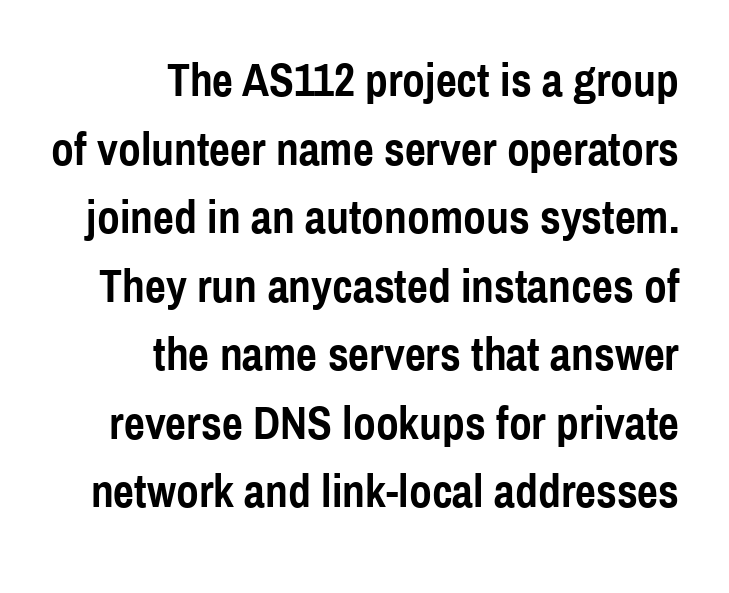
{"serif": "no", "italic": "no", "bold": "yes", "weight": "semibold", "width": "condensed", "x_height": "medium", "monospaced": "no", "underline": "no", "align": "right", "line_spacing": "normal", "line_spacing_ratio": 1.49, "letter_spacing": "normal", "letter_spacing_em": 0.0, "glyph_px": 46}
